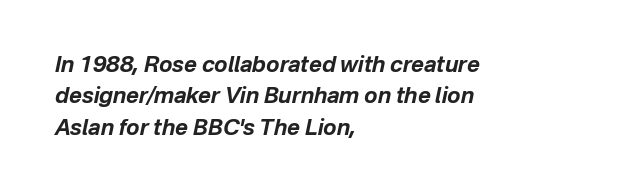
{"italic": "yes", "lean": "right", "slant_degrees": 12, "bold": "yes", "underline": "no", "align": "left", "line_spacing": "normal", "line_spacing_ratio": 1.43, "letter_spacing": "normal", "letter_spacing_em": 0.0, "glyph_px": 22}
